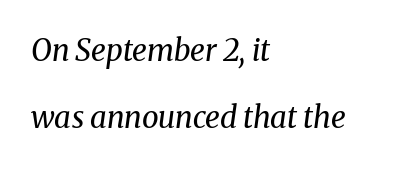
{"serif": "yes", "italic": "yes", "lean": "right", "slant_degrees": 8, "bold": "no", "weight": "regular", "width": "normal", "stroke_contrast": "medium", "x_height": "medium", "monospaced": "no", "underline": "no", "align": "left", "line_spacing": "loose", "line_spacing_ratio": 2.25, "letter_spacing": "normal", "letter_spacing_em": 0.0, "glyph_px": 30}
